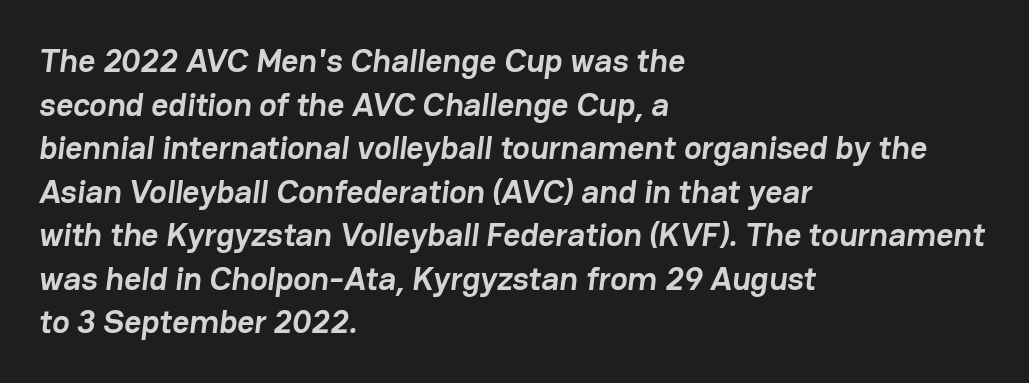
{"serif": "no", "bold": "yes", "weight": "semibold", "width": "normal", "stroke_contrast": "low", "x_height": "medium", "monospaced": "no", "underline": "no", "align": "left", "line_spacing": "normal", "line_spacing_ratio": 1.32, "letter_spacing": "normal", "letter_spacing_em": 0.0, "glyph_px": 33}
